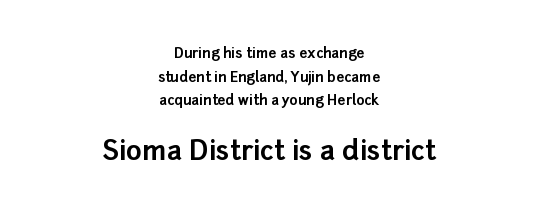
Q: Is the text bold? A: Yes.
Q: Is the text italic (slanted)? A: No, it is upright.
Q: Is the text underlined? A: No.
Q: How is the paragraph aligned? A: Centered.
Q: Is the spacing between letters normal or unusually wide? A: Normal.
Q: Is the spacing between lines tight, normal or loose? A: Normal.
Q: Which block of text is set in a larger size, the first (top) or the second (bottom)? A: The second (bottom) one.
